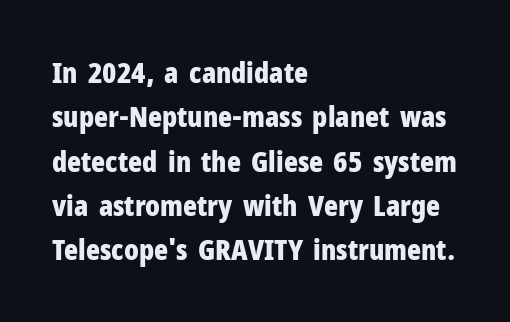
Vertical strokes here are truly vertical. Do the characters align in a grid? No, the font is proportional. The face used here is a sans, in the tradition of grotesques and geometrics. Short and long lines alike share a common starting point at left. Beneath every word, the page is bare.
